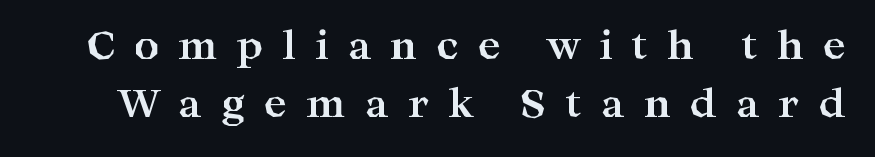
The image shows 39 px bold, wide serif type, upright; set normal line spacing (1.5x), unusually wide letter spacing (+0.48 em), not underlined; high stroke contrast and a medium x-height.
